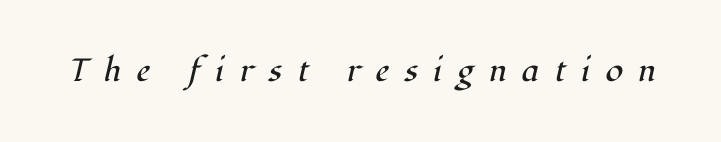
{"serif": "yes", "italic": "yes", "lean": "right", "slant_degrees": 12, "bold": "no", "weight": "regular", "width": "normal", "stroke_contrast": "high", "x_height": "medium", "monospaced": "no", "underline": "no", "letter_spacing": "wide", "letter_spacing_em": 0.48, "glyph_px": 32}
